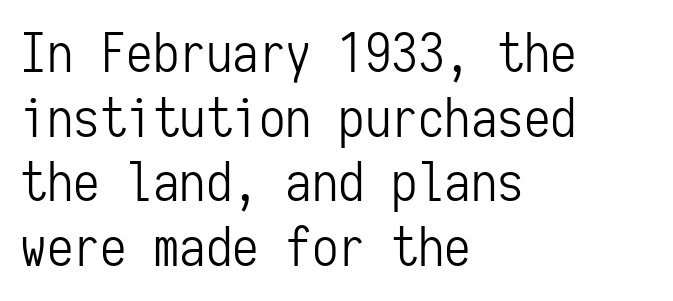
Horizontal alignment here is leftward, the default for most running prose. The axis of the letterforms is exactly vertical. The rendering keeps characters at their native spacing. The passage shown is typed in a monospace face where columns stay perfectly aligned. The letters look calm and open, with moderate or lighter stems.
